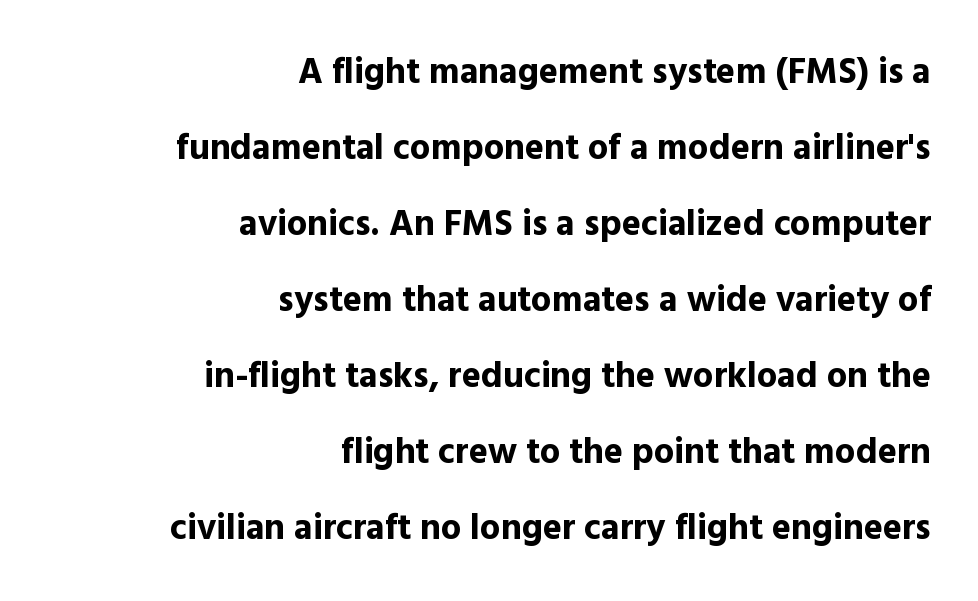
Q: Is the text bold? A: Yes.
Q: Is the text italic (slanted)? A: No, it is upright.
Q: Is the typeface a serif or a sans-serif typeface? A: Sans-serif.
Q: Is the text underlined? A: No.
Q: How is the paragraph aligned? A: Right-aligned.
Q: Is the spacing between letters normal or unusually wide? A: Normal.
Q: Is the spacing between lines tight, normal or loose? A: Loose.
Q: Width (condensed, normal, or wide)? A: Normal.
Q: x-height? A: Medium.
Q: Monospaced? A: No.
